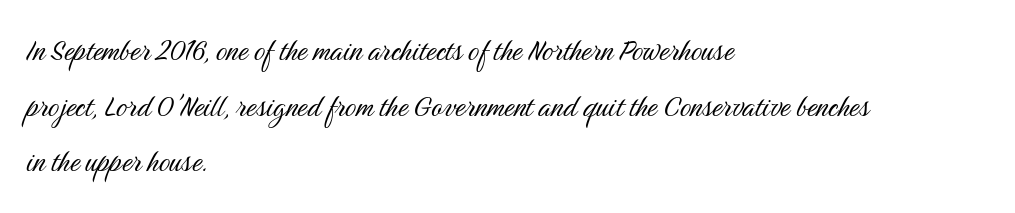
{"serif": "no", "bold": "no", "weight": "light", "width": "condensed", "stroke_contrast": "medium", "x_height": "medium", "monospaced": "no", "underline": "no", "align": "left", "line_spacing": "normal", "line_spacing_ratio": 1.59, "letter_spacing": "normal", "letter_spacing_em": 0.0, "glyph_px": 35}
